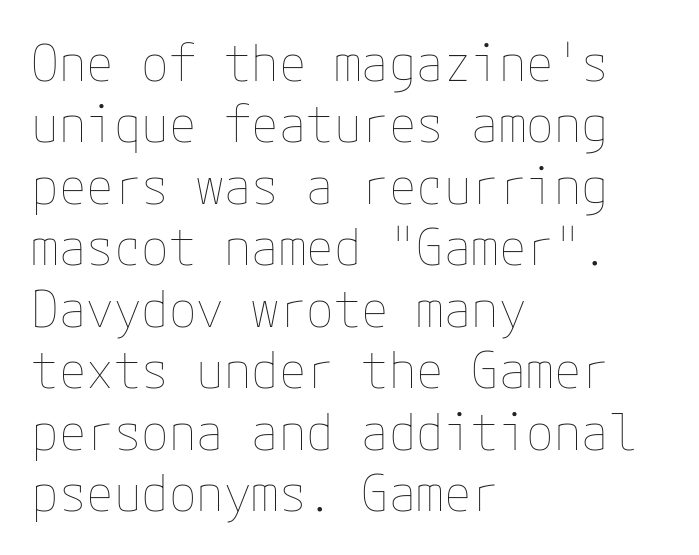
{"italic": "no", "bold": "no", "weight": "thin", "width": "normal", "stroke_contrast": "low", "x_height": "medium", "underline": "no", "align": "left", "line_spacing_ratio": 1.23, "letter_spacing": "normal", "letter_spacing_em": 0.0, "glyph_px": 50}
